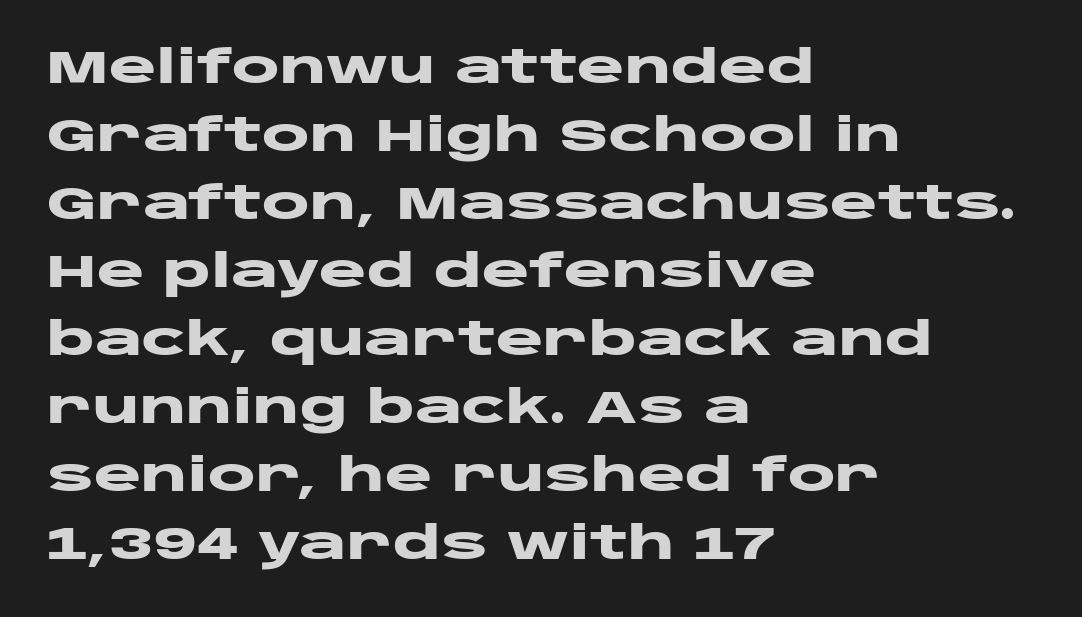
The specimen omits any rule beneath the text block's lines. Horizontal bands of white between lines are of average thickness. The typeface chosen for these lines omits serifs. In terms of weight, the rendering is a true, heavy bold. The ragged edge is on the right, which tells us the setting is flush left. Here the designer chose a conventional face with non-uniform glyph widths.
